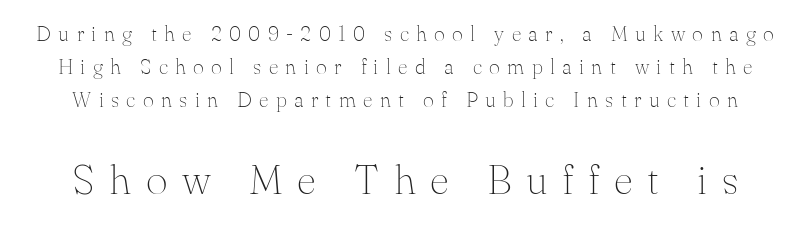
The image shows 42 px thin serif type, upright; set normal line spacing (1.56x), unusually wide letter spacing (+0.35 em), not underlined; the second (bottom) block is 2.0x larger; medium stroke contrast and a small x-height.
